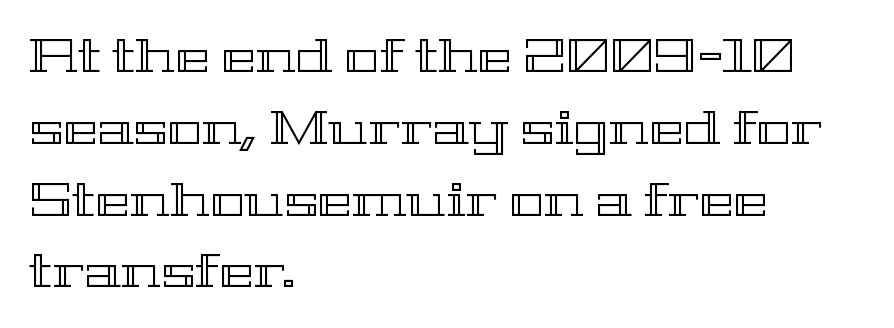
{"italic": "no", "width": "wide", "x_height": "medium", "monospaced": "no", "underline": "no", "align": "left", "line_spacing": "normal", "line_spacing_ratio": 1.56, "letter_spacing": "normal", "letter_spacing_em": 0.0, "glyph_px": 46}
